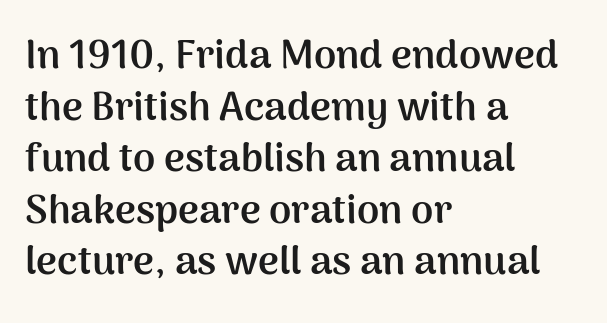
Q: Is the text bold? A: Yes.
Q: Is the text italic (slanted)? A: No, it is upright.
Q: Is the typeface a serif or a sans-serif typeface? A: Sans-serif.
Q: Is the text underlined? A: No.
Q: How is the paragraph aligned? A: Left-aligned.
Q: Is the spacing between letters normal or unusually wide? A: Normal.
Q: Is the spacing between lines tight, normal or loose? A: Normal.
Q: Width (condensed, normal, or wide)? A: Normal.
Q: Stroke contrast? A: Medium.
Q: x-height? A: Medium.
Q: Monospaced? A: No.
